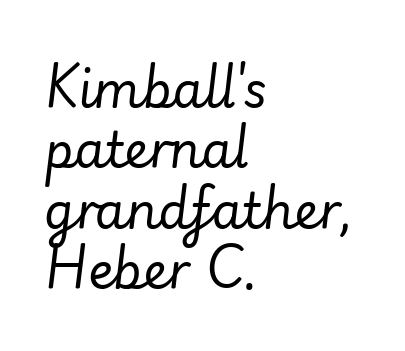
{"italic": "yes", "lean": "right", "slant_degrees": 7, "bold": "no", "weight": "regular", "width": "normal", "stroke_contrast": "low", "x_height": "small", "monospaced": "no", "underline": "no", "align": "left", "line_spacing_ratio": 1.23, "letter_spacing": "normal", "letter_spacing_em": 0.0, "glyph_px": 49}
